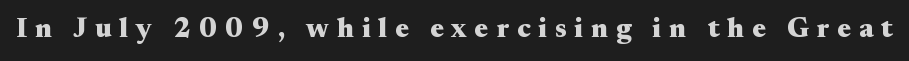
Q: Is the text bold? A: Yes.
Q: Is the text italic (slanted)? A: No, it is upright.
Q: Is the typeface a serif or a sans-serif typeface? A: Serif.
Q: Is the text underlined? A: No.
Q: Is the spacing between letters normal or unusually wide? A: Unusually wide.
Q: Width (condensed, normal, or wide)? A: Wide.
Q: Stroke contrast? A: Medium.
Q: x-height? A: Small.
Q: Monospaced? A: No.
